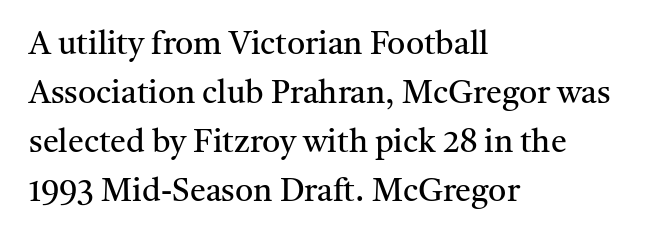
Q: Is the text bold? A: No.
Q: Is the text italic (slanted)? A: No, it is upright.
Q: Is the typeface a serif or a sans-serif typeface? A: Serif.
Q: Is the text underlined? A: No.
Q: How is the paragraph aligned? A: Left-aligned.
Q: Is the spacing between letters normal or unusually wide? A: Normal.
Q: Is the spacing between lines tight, normal or loose? A: Normal.
Q: Width (condensed, normal, or wide)? A: Normal.
Q: Stroke contrast? A: Medium.
Q: x-height? A: Medium.
Q: Monospaced? A: No.
